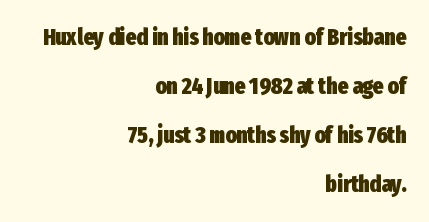
Q: Is the text bold? A: Yes.
Q: Is the text italic (slanted)? A: No, it is upright.
Q: Is the text underlined? A: No.
Q: How is the paragraph aligned? A: Right-aligned.
Q: Is the spacing between letters normal or unusually wide? A: Normal.
Q: Is the spacing between lines tight, normal or loose? A: Loose.
